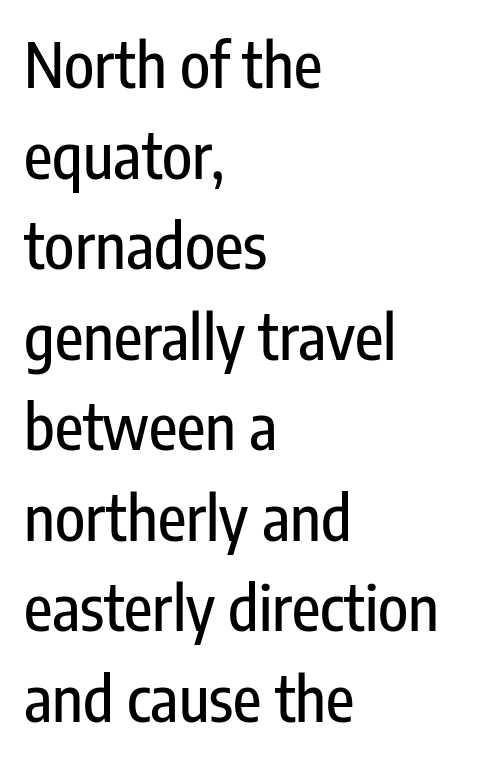
The image shows 62 px condensed sans-serif type, upright; set left-aligned, normal line spacing (1.46x), normal letter spacing, not underlined; low stroke contrast and a medium x-height.
